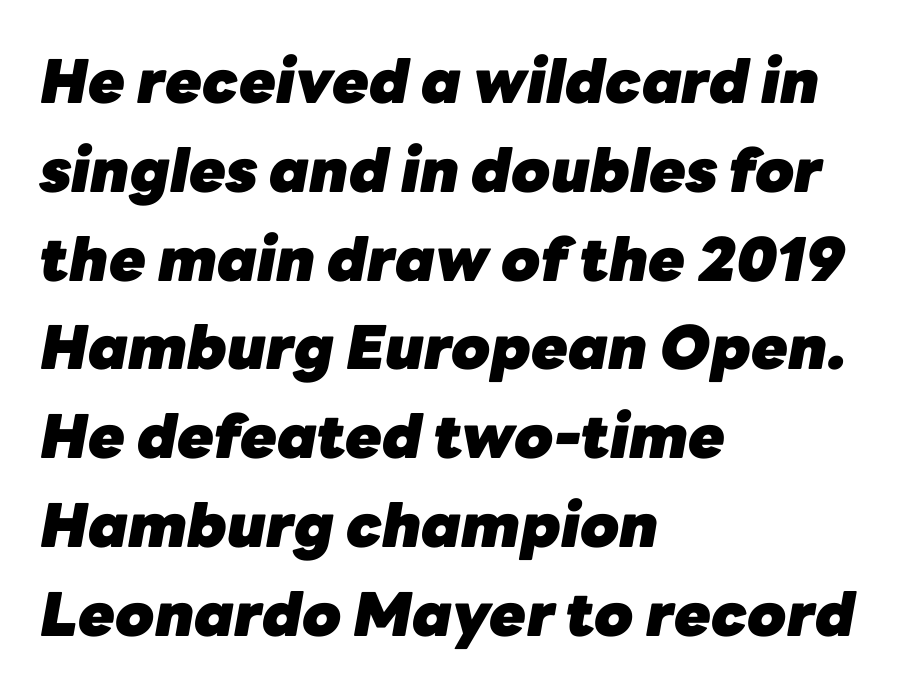
Caption: bold face, heavy strokes. Casual observation: everything's shoved over to the left. The strip under each line holds only bare page. Does extra space separate the letters? No, they use regular spacing. These lines are rendered in a variable-pitch font. The passage shown stacks its lines at a standard gap.
